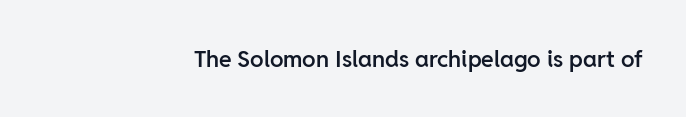
The lines in this sample share a right terminus and differ only in where they begin. The face used here is a semibold: visibly heavier than regular, lighter than bold. Ordinary non-slanted type is in use. Bare-footed words on every line.
